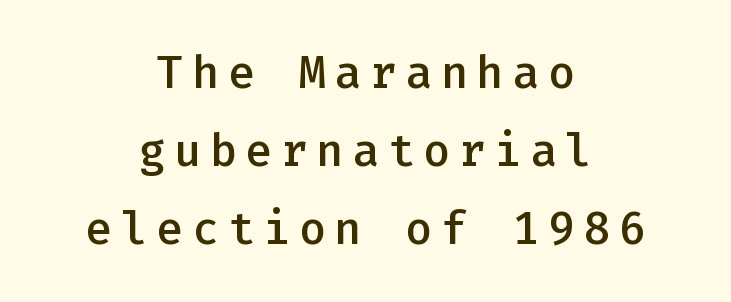
The image shows 45 px semibold sans-serif type, upright, monospaced; set centered, line spacing 1.73x, not underlined; low stroke contrast and a medium x-height.
